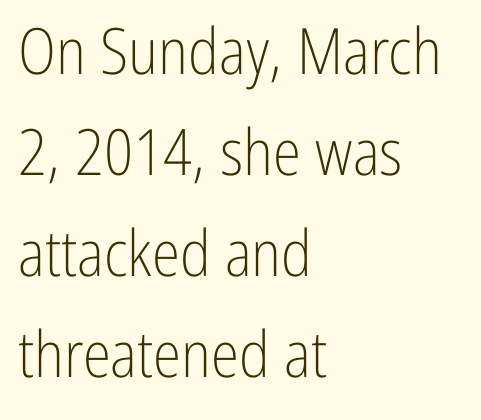
The image shows 64 px light, condensed sans-serif type, upright; set left-aligned, normal line spacing (1.58x), normal letter spacing, not underlined; low stroke contrast and a medium x-height.
